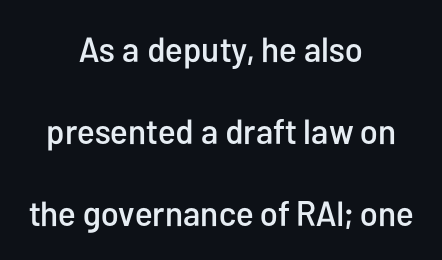
The image shows 35 px condensed sans-serif type, upright; set centered, loose line spacing (2.34x), normal letter spacing, not underlined; low stroke contrast and a medium x-height.
